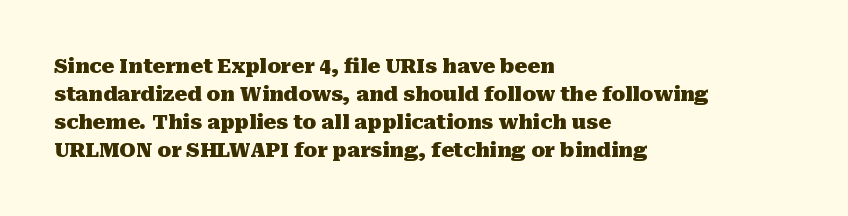
The image shows 20 px bold type, upright; set left-aligned, normal line spacing (1.4x), normal letter spacing, not underlined.
